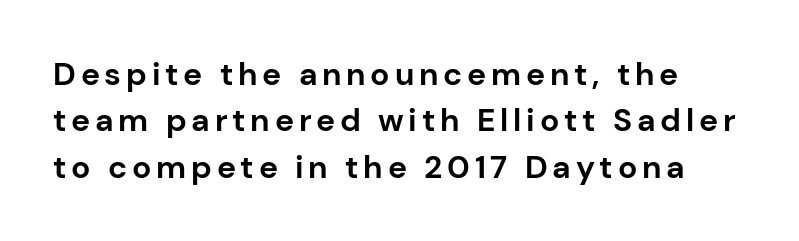
{"serif": "no", "italic": "no", "bold": "yes", "weight": "bold", "width": "normal", "stroke_contrast": "low", "x_height": "medium", "monospaced": "no", "underline": "no", "line_spacing": "normal", "line_spacing_ratio": 1.45, "glyph_px": 32}
